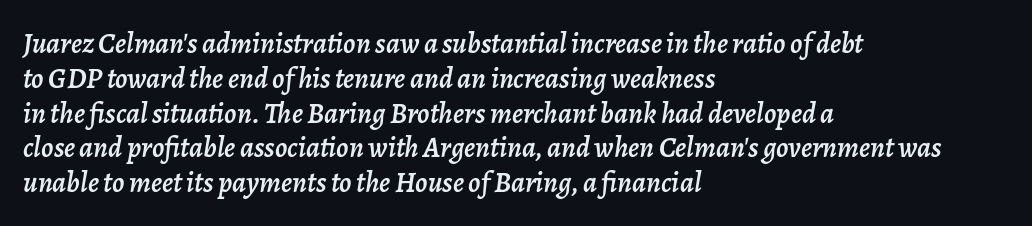
Q: Is the text italic (slanted)? A: Yes, it leans right by about 7 degrees.
Q: Is the text underlined? A: No.
Q: How is the paragraph aligned? A: Left-aligned.
Q: Is the spacing between letters normal or unusually wide? A: Normal.
Q: Width (condensed, normal, or wide)? A: Normal.
Q: Stroke contrast? A: Low.
Q: x-height? A: Medium.
Q: Monospaced? A: No.
